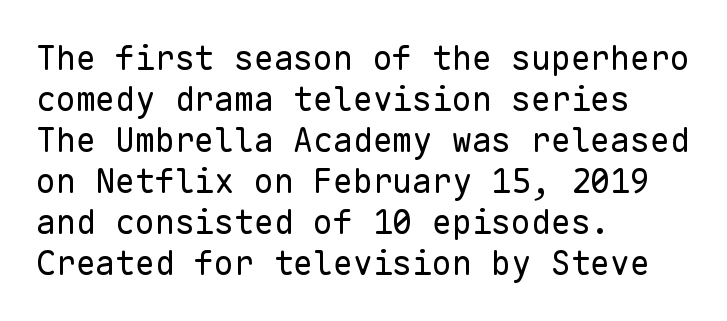
{"serif": "no", "italic": "no", "bold": "no", "weight": "regular", "width": "normal", "stroke_contrast": "low", "x_height": "medium", "monospaced": "yes", "underline": "no", "align": "left", "line_spacing_ratio": 1.24, "letter_spacing": "normal", "letter_spacing_em": 0.0, "glyph_px": 33}
